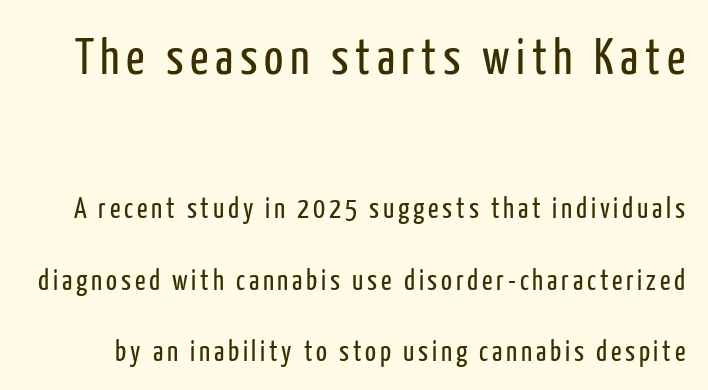
Q: Is the text bold? A: No.
Q: Is the text italic (slanted)? A: No, it is upright.
Q: Is the typeface a serif or a sans-serif typeface? A: Sans-serif.
Q: Is the text underlined? A: No.
Q: Is the spacing between lines tight, normal or loose? A: Loose.
Q: Which block of text is set in a larger size, the first (top) or the second (bottom)? A: The first (top) one.
Q: Width (condensed, normal, or wide)? A: Condensed.
Q: Stroke contrast? A: Low.
Q: x-height? A: Medium.
Q: Monospaced? A: No.
